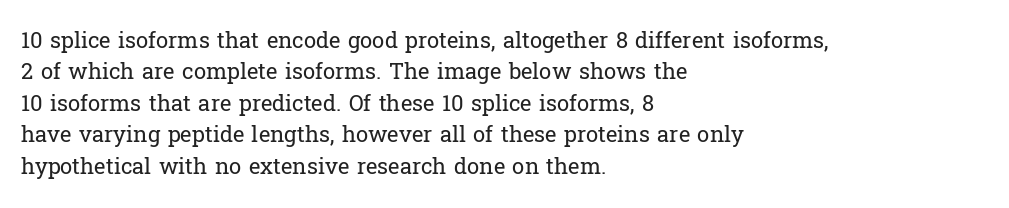
The line-height multiplier appears to be the usual default. The ragged edge is on the right, which tells us the setting is flush left. A typesetter would mark this as roman, not italic. This sample uses plain, unmodified letter spacing. No letter is thick-stroked: the sample isn't bold.
